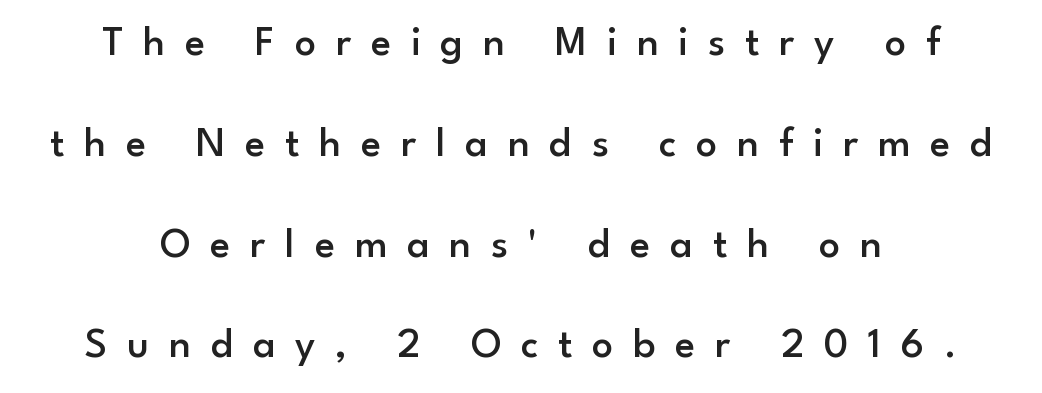
{"serif": "no", "italic": "no", "bold": "semi", "weight": "semibold", "width": "normal", "stroke_contrast": "low", "x_height": "small", "monospaced": "no", "underline": "no", "align": "center", "line_spacing": "loose", "line_spacing_ratio": 2.4, "letter_spacing": "wide", "letter_spacing_em": 0.47, "glyph_px": 42}
